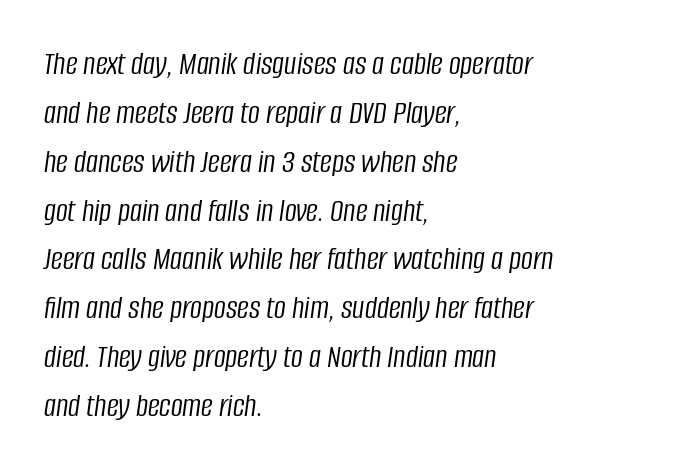
Q: Is the text bold? A: No.
Q: Is the text italic (slanted)? A: Yes, it leans right by about 8 degrees.
Q: Is the text underlined? A: No.
Q: How is the paragraph aligned? A: Left-aligned.
Q: Is the spacing between letters normal or unusually wide? A: Normal.
Q: Is the spacing between lines tight, normal or loose? A: Normal.
Q: Width (condensed, normal, or wide)? A: Condensed.
Q: Stroke contrast? A: Low.
Q: x-height? A: Large.
Q: Monospaced? A: No.
